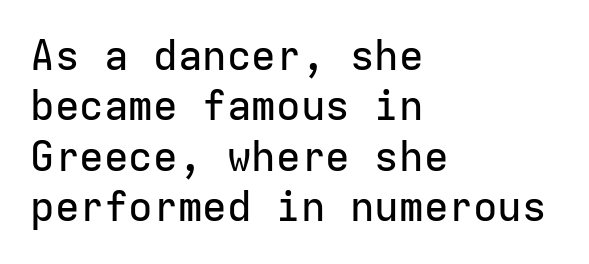
The text was rendered using a sans face with plain stroke endings. Caption: multi-line text, flush left, ragged right. Between one letter and the next there's only the usual sliver of space. Looks like terminal output: every glyph gets an equal slot. Beneath every word, the page is bare. Designer's note — italics off, roman on.
